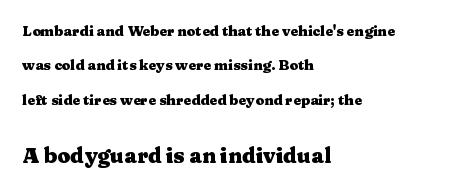
Horizontal bands of white between lines are thick stripes. There is no visible air inserted between adjacent glyphs. Each row of text sits above clean, open space. Teacher's note: observe the even left margin — that is flush-left alignment. Strong, thick strokes mark this as bold type.
